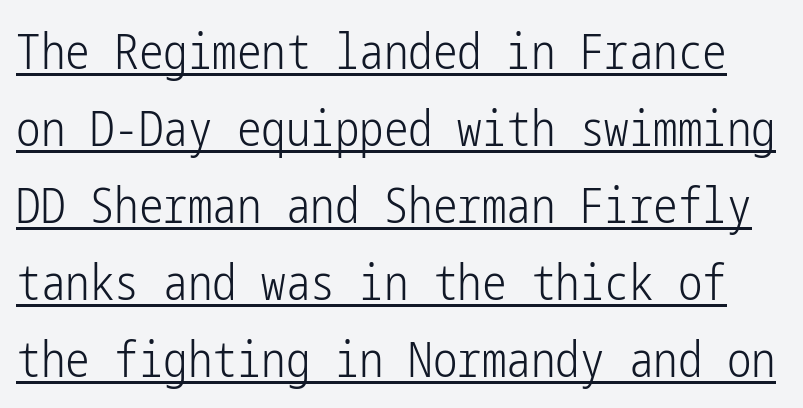
Q: Is the text bold? A: No.
Q: Is the text italic (slanted)? A: No, it is upright.
Q: Is the typeface a serif or a sans-serif typeface? A: Sans-serif.
Q: Is the text underlined? A: Yes.
Q: Is the spacing between letters normal or unusually wide? A: Normal.
Q: Is the spacing between lines tight, normal or loose? A: Normal.
Q: Width (condensed, normal, or wide)? A: Condensed.
Q: Stroke contrast? A: Low.
Q: x-height? A: Medium.
